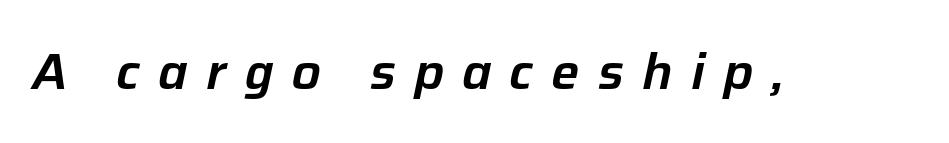
The image shows 50 px text type, italic (leaning right); set unusually wide letter spacing (+0.36 em), not underlined; low stroke contrast and a medium x-height.
